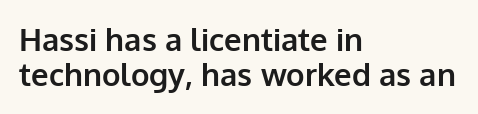
The image shows 31 px bold sans-serif type, upright; set left-aligned, tight line spacing (1.14x), normal letter spacing, not underlined; low stroke contrast and a medium x-height.
